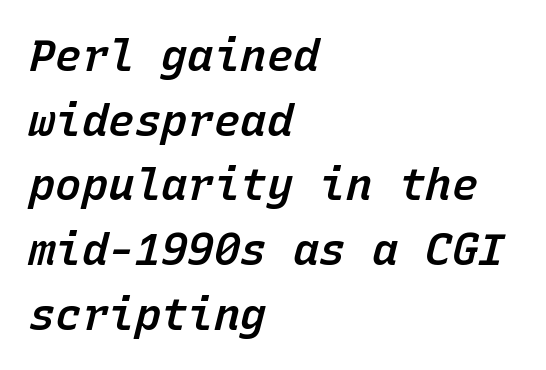
{"italic": "yes", "lean": "right", "slant_degrees": 15, "bold": "semi", "weight": "semibold", "width": "normal", "stroke_contrast": "low", "x_height": "medium", "monospaced": "yes", "underline": "no", "align": "left", "line_spacing": "normal", "line_spacing_ratio": 1.47, "letter_spacing": "normal", "letter_spacing_em": 0.0, "glyph_px": 44}
